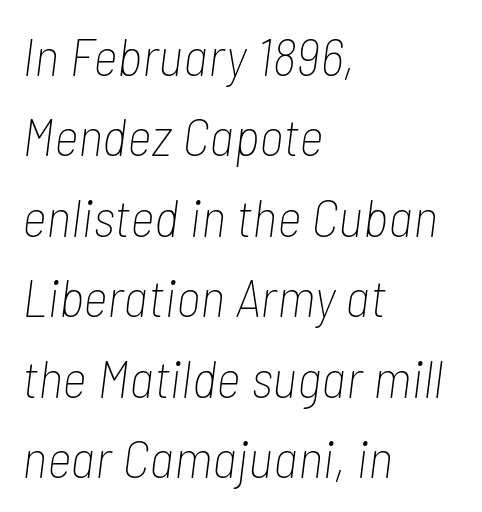
{"italic": "yes", "lean": "right", "slant_degrees": 7, "bold": "no", "weight": "thin", "width": "condensed", "stroke_contrast": "low", "x_height": "medium", "monospaced": "no", "underline": "no", "align": "left", "line_spacing": "normal", "line_spacing_ratio": 1.49, "letter_spacing": "normal", "letter_spacing_em": 0.0, "glyph_px": 54}
